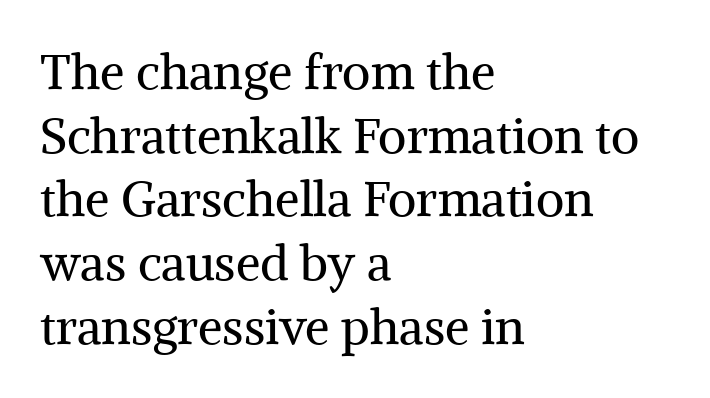
Q: Is the text bold? A: No.
Q: Is the text italic (slanted)? A: No, it is upright.
Q: Is the typeface a serif or a sans-serif typeface? A: Serif.
Q: Is the text underlined? A: No.
Q: How is the paragraph aligned? A: Left-aligned.
Q: Is the spacing between letters normal or unusually wide? A: Normal.
Q: Is the spacing between lines tight, normal or loose? A: Normal.
Q: Width (condensed, normal, or wide)? A: Normal.
Q: Stroke contrast? A: Medium.
Q: x-height? A: Medium.
Q: Monospaced? A: No.
